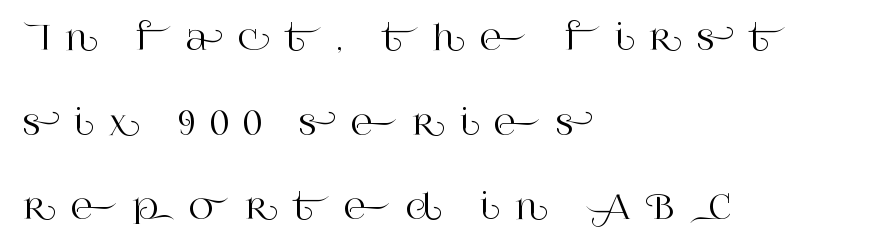
Q: Is the text italic (slanted)? A: No, it is upright.
Q: Is the typeface a serif or a sans-serif typeface? A: Serif.
Q: Is the text underlined? A: No.
Q: How is the paragraph aligned? A: Left-aligned.
Q: Is the spacing between letters normal or unusually wide? A: Unusually wide.
Q: Is the spacing between lines tight, normal or loose? A: Loose.
Q: Width (condensed, normal, or wide)? A: Normal.
Q: Stroke contrast? A: High.
Q: x-height? A: Large.
Q: Monospaced? A: No.
